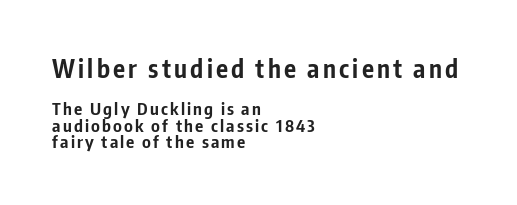
Q: Is the text bold? A: Yes.
Q: Is the text italic (slanted)? A: No, it is upright.
Q: Is the text underlined? A: No.
Q: How is the paragraph aligned? A: Left-aligned.
Q: Is the spacing between lines tight, normal or loose? A: Tight.
Q: Which block of text is set in a larger size, the first (top) or the second (bottom)? A: The first (top) one.
